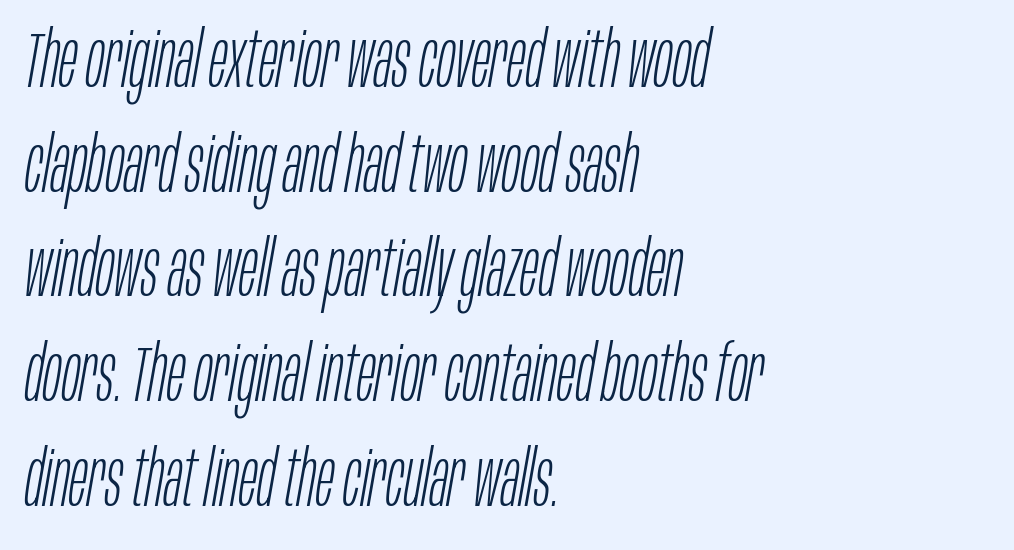
{"italic": "yes", "lean": "right", "slant_degrees": 10, "bold": "no", "weight": "light", "width": "condensed", "stroke_contrast": "low", "x_height": "large", "monospaced": "no", "underline": "no", "align": "left", "line_spacing": "normal", "line_spacing_ratio": 1.36, "letter_spacing": "normal", "letter_spacing_em": 0.0, "glyph_px": 77}
